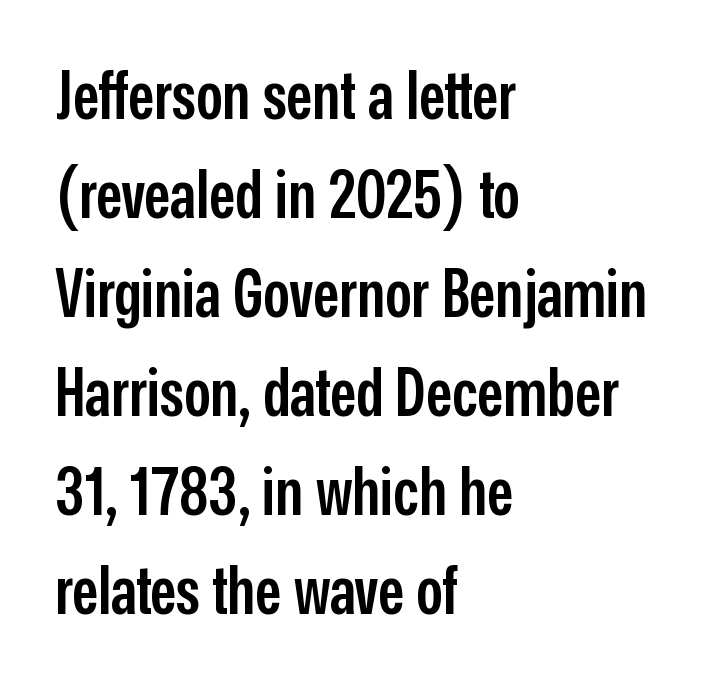
{"serif": "no", "italic": "no", "bold": "semi", "weight": "semibold", "width": "condensed", "stroke_contrast": "low", "x_height": "medium", "monospaced": "no", "underline": "no", "align": "left", "line_spacing": "normal", "line_spacing_ratio": 1.5, "letter_spacing": "normal", "letter_spacing_em": 0.0, "glyph_px": 66}
